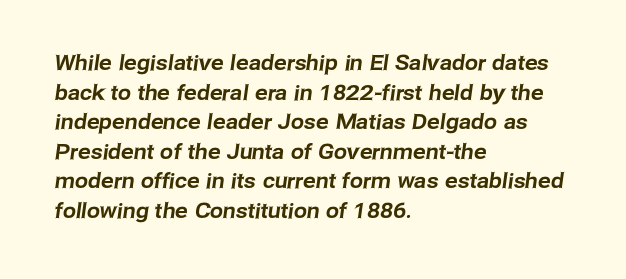
Q: Is the text underlined? A: No.
Q: How is the paragraph aligned? A: Left-aligned.
Q: Is the spacing between letters normal or unusually wide? A: Normal.
Q: Is the spacing between lines tight, normal or loose? A: Normal.
